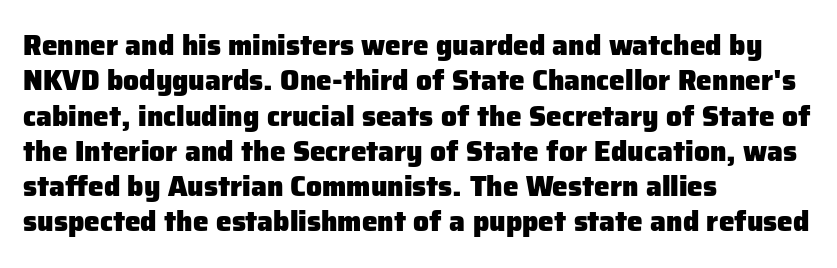
{"serif": "no", "italic": "no", "bold": "yes", "weight": "heavy", "width": "normal", "stroke_contrast": "low", "x_height": "medium", "monospaced": "no", "underline": "no", "align": "left", "line_spacing": "normal", "line_spacing_ratio": 1.26, "letter_spacing": "normal", "letter_spacing_em": 0.0, "glyph_px": 28}
